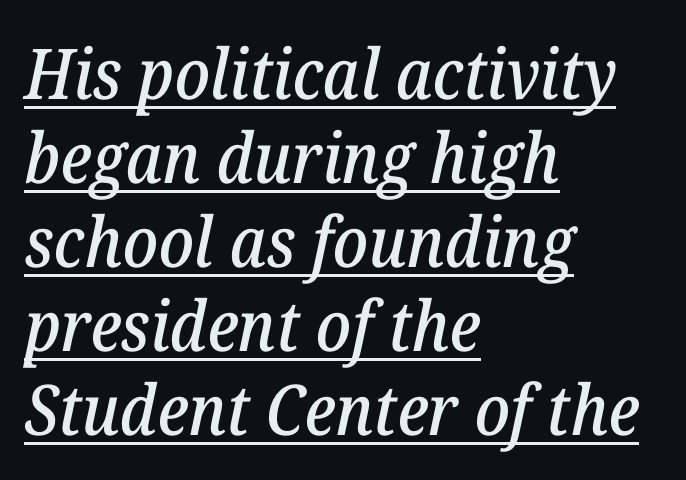
Q: Is the text italic (slanted)? A: Yes, it leans right by about 12 degrees.
Q: Is the typeface a serif or a sans-serif typeface? A: Serif.
Q: Is the text underlined? A: Yes.
Q: How is the paragraph aligned? A: Left-aligned.
Q: Is the spacing between letters normal or unusually wide? A: Normal.
Q: Width (condensed, normal, or wide)? A: Normal.
Q: Stroke contrast? A: Low.
Q: x-height? A: Medium.
Q: Monospaced? A: No.
